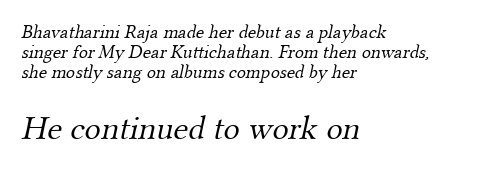
The image shows 34 px light serif type; set left-aligned, tight line spacing (1.05x), normal letter spacing, not underlined; the second (bottom) block is 1.79x larger; medium stroke contrast and a small x-height.
